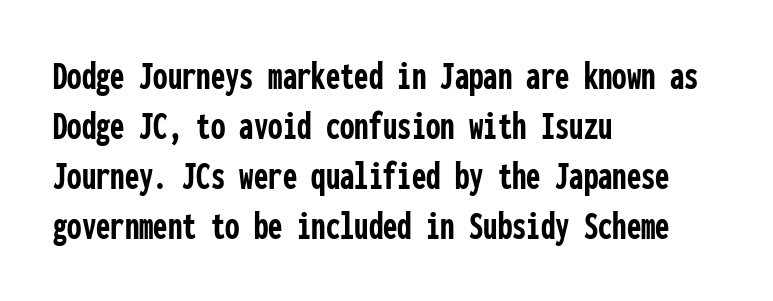
Q: Is the text bold? A: Yes.
Q: Is the text italic (slanted)? A: No, it is upright.
Q: Is the typeface a serif or a sans-serif typeface? A: Sans-serif.
Q: Is the text underlined? A: No.
Q: How is the paragraph aligned? A: Left-aligned.
Q: Is the spacing between letters normal or unusually wide? A: Normal.
Q: Width (condensed, normal, or wide)? A: Condensed.
Q: Stroke contrast? A: Low.
Q: x-height? A: Medium.
Q: Monospaced? A: Yes.
